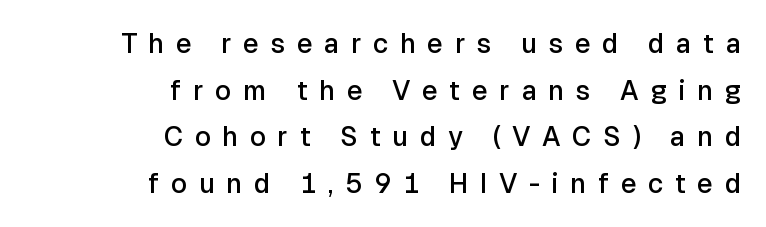
The strip under each line holds only bare page. Tracking here is generous; glyphs stand well apart from one another. The lines are quadded right. A typesetter would mark this as roman, not italic.
